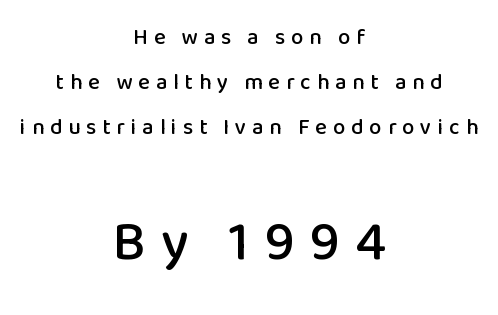
Q: Is the text italic (slanted)? A: No, it is upright.
Q: Is the typeface a serif or a sans-serif typeface? A: Sans-serif.
Q: Is the text underlined? A: No.
Q: How is the paragraph aligned? A: Centered.
Q: Is the spacing between letters normal or unusually wide? A: Unusually wide.
Q: Is the spacing between lines tight, normal or loose? A: Loose.
Q: Which block of text is set in a larger size, the first (top) or the second (bottom)? A: The second (bottom) one.
Q: Width (condensed, normal, or wide)? A: Normal.
Q: Stroke contrast? A: Low.
Q: x-height? A: Medium.
Q: Monospaced? A: No.
